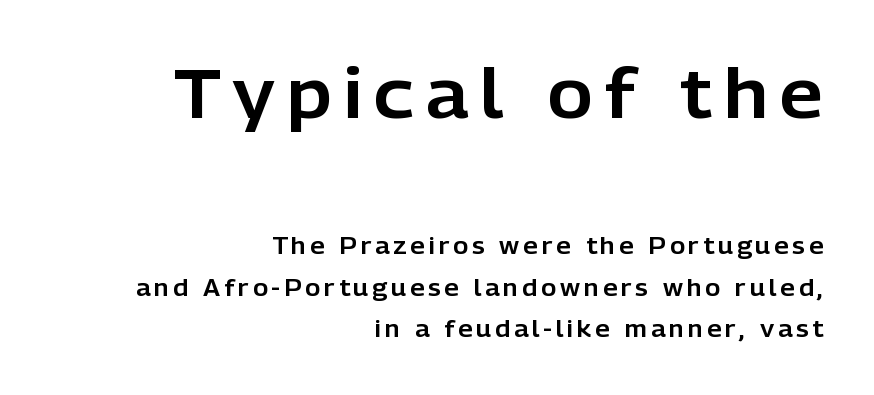
Q: Is the text italic (slanted)? A: No, it is upright.
Q: Is the typeface a serif or a sans-serif typeface? A: Sans-serif.
Q: Is the text underlined? A: No.
Q: How is the paragraph aligned? A: Right-aligned.
Q: Which block of text is set in a larger size, the first (top) or the second (bottom)? A: The first (top) one.
Q: Width (condensed, normal, or wide)? A: Normal.
Q: Stroke contrast? A: Low.
Q: x-height? A: Medium.
Q: Monospaced? A: No.
